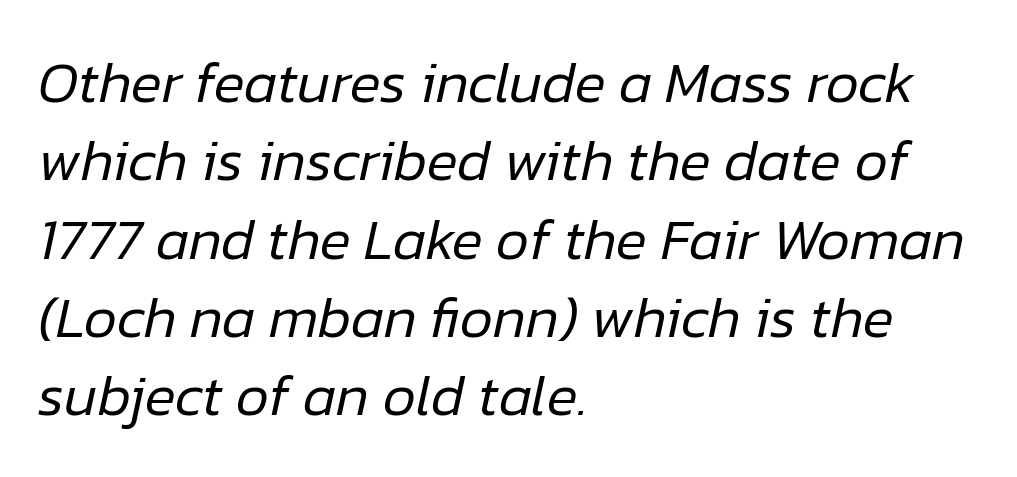
{"italic": "yes", "lean": "right", "slant_degrees": 12, "bold": "no", "weight": "regular", "width": "normal", "stroke_contrast": "low", "x_height": "medium", "monospaced": "no", "underline": "no", "align": "left", "line_spacing": "normal", "line_spacing_ratio": 1.35, "letter_spacing": "normal", "letter_spacing_em": 0.0, "glyph_px": 58}
